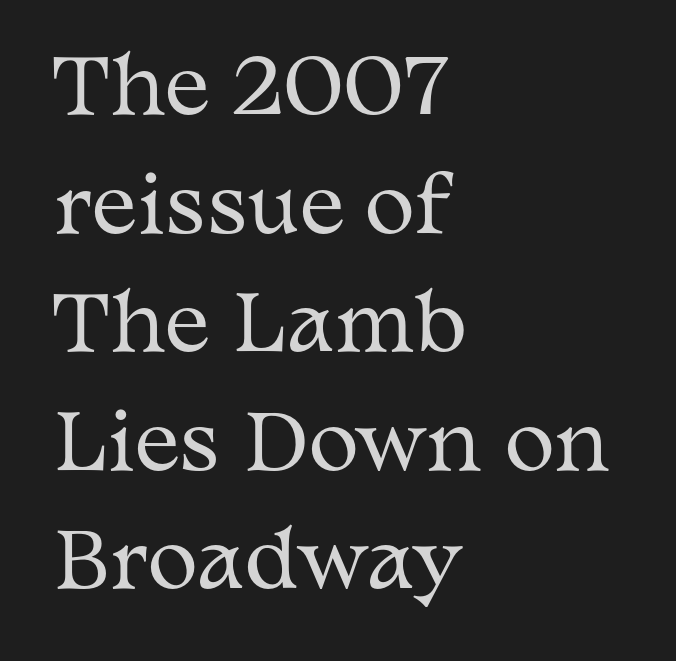
The image shows 76 px regular-weight, wide serif type, upright; set left-aligned, normal line spacing (1.56x), normal letter spacing, not underlined; medium stroke contrast and a medium x-height.
